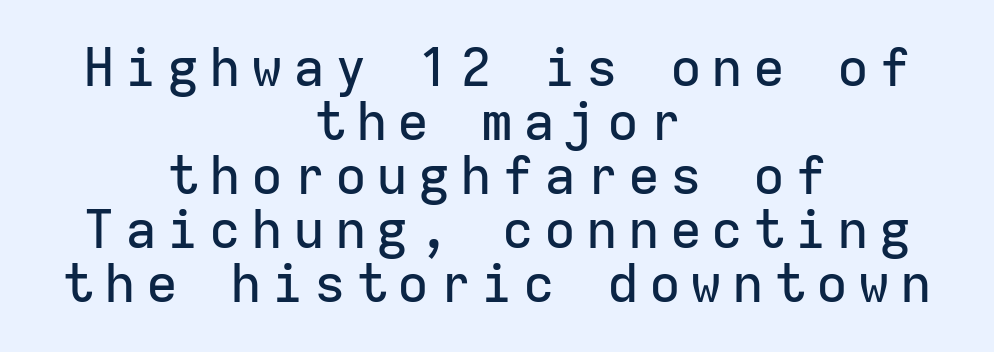
The image shows 53 px sans-serif type, upright, monospaced; set centered, tight line spacing (1.02x), not underlined; low stroke contrast and a medium x-height.
